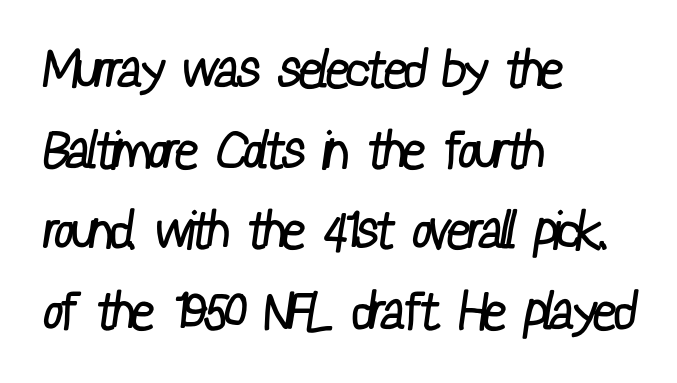
The rendering uses natural spacing where letterforms have individual widths. Is this a sans? Yes — the strokes have no serifs. These lines are set flush left with a ragged right edge. The passage shown is not bold in any degree.
